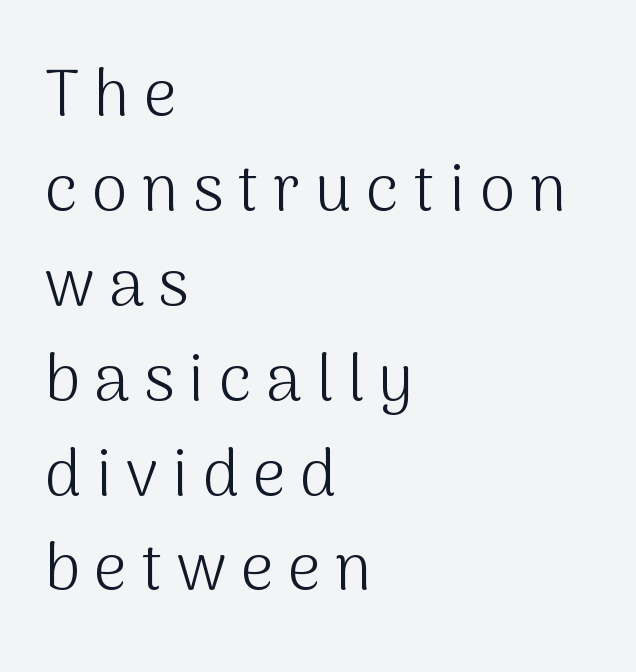
Quick note: underline off. Note the varied advance widths — an 'i' is clearly narrower than an 'm'. Stems here are at most as thick as an everyday book face. Ordinary non-slanted type is in use. Inter-character spacing is expanded well beyond the font's built-in metrics.
